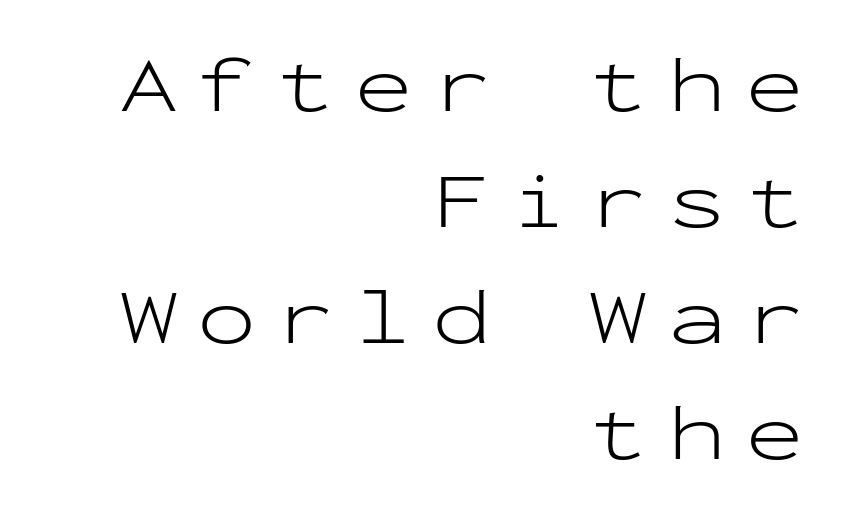
The strip under each line holds only bare page. Reading down the block, your eye finds every line finishing at a fixed right position. A typesetter would call this leading conventional body-copy spacing. This rendering employs a face without finishing strokes, i.e., a sans-serif. Stem width sits at or under what a default text font uses. The letterforms stand isolated, each surrounded by extra space.
